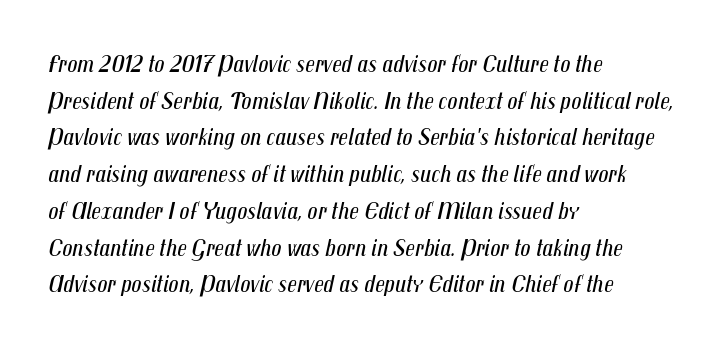
Words appear dense and cohesive because spacing is normal. The ragged edge is on the right, which tells us the setting is flush left. If you drew a line through each stem, it would be angled. A light-to-regular cut is what we see here.
